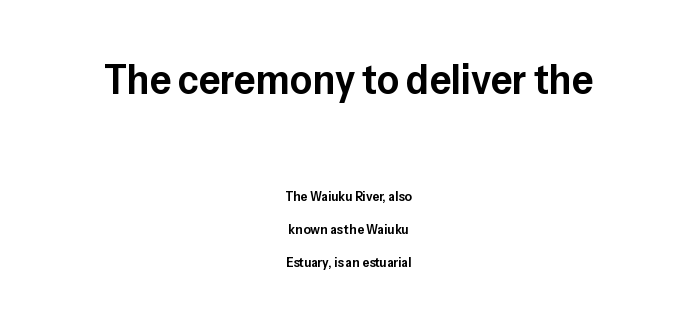
Bold? Not quite — semibold, heavier than regular but stopping short. The letters sit at their default tracking, neither squeezed nor spread. Is the lower block the larger one? No — the upper block carries the bigger type. Designer's note — italics off, roman on.
